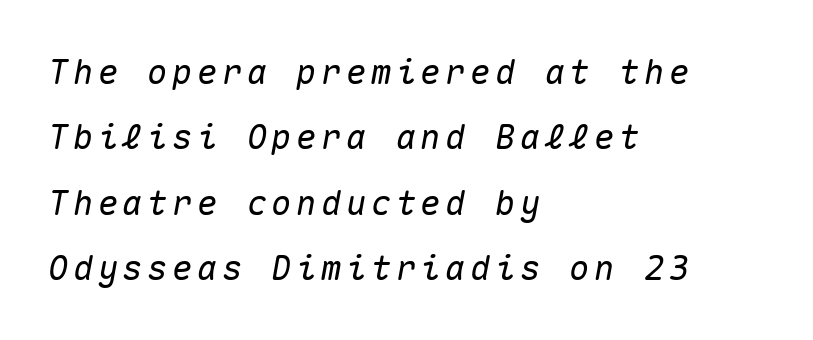
{"italic": "yes", "lean": "right", "slant_degrees": 10, "width": "normal", "stroke_contrast": "medium", "x_height": "medium", "monospaced": "yes", "underline": "no", "align": "left", "line_spacing": "loose", "line_spacing_ratio": 1.92, "glyph_px": 34}
